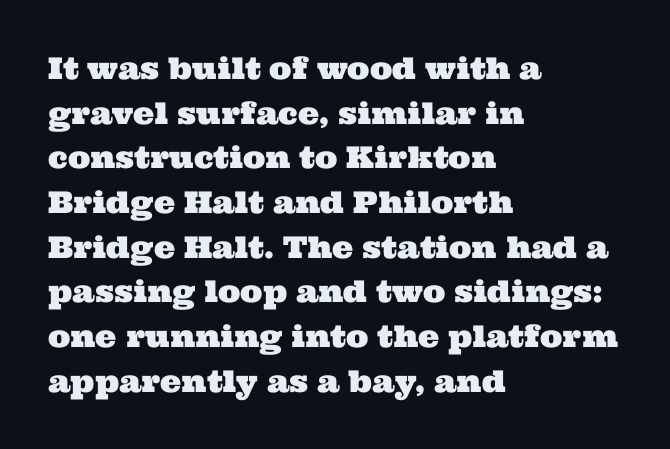
The image shows 30 px wide serif type; set left-aligned, normal line spacing (1.49x), normal letter spacing, not underlined; medium stroke contrast and a medium x-height.
